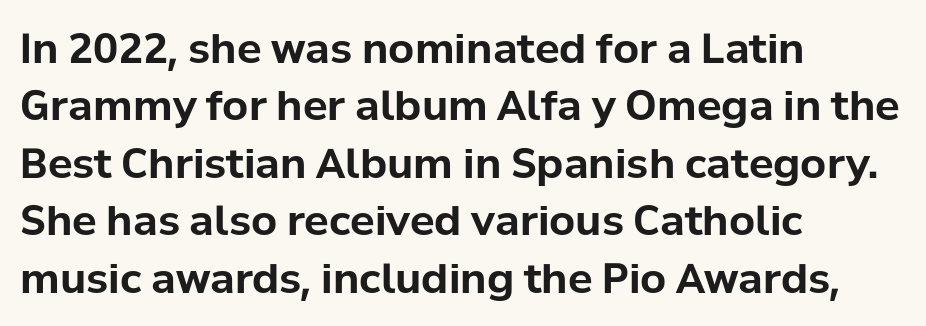
{"serif": "no", "italic": "no", "bold": "yes", "weight": "bold", "width": "normal", "stroke_contrast": "low", "x_height": "medium", "monospaced": "no", "underline": "no", "align": "left", "line_spacing": "normal", "line_spacing_ratio": 1.4, "letter_spacing": "normal", "letter_spacing_em": 0.0, "glyph_px": 41}
